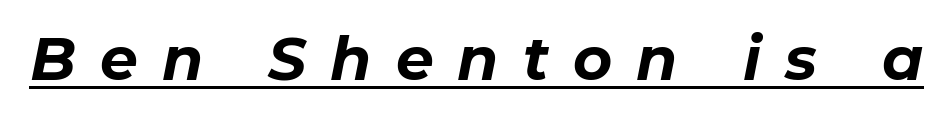
{"italic": "yes", "lean": "right", "slant_degrees": 11, "bold": "yes", "weight": "bold", "width": "normal", "stroke_contrast": "low", "x_height": "medium", "monospaced": "no", "underline": "yes", "letter_spacing": "wide", "letter_spacing_em": 0.4, "glyph_px": 60}
